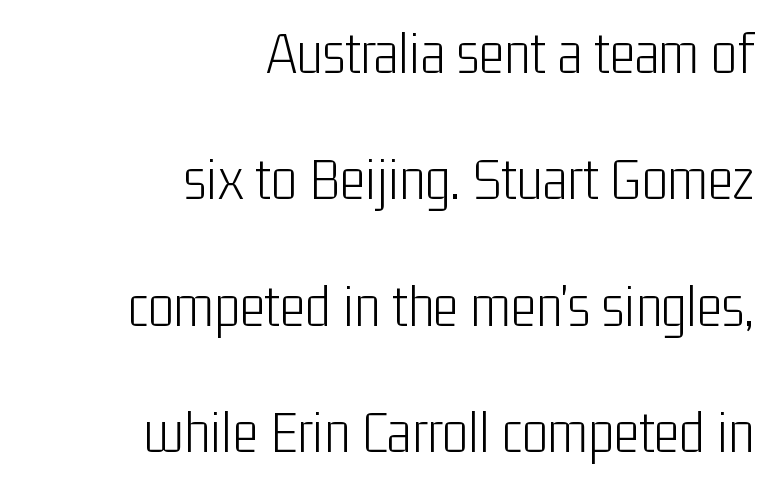
The setting favours the right margin, as signatures and pull-quotes sometimes do. The passage shown stacks its lines with a broad gap. The passage shown is typeset with a sans-serif family. No extra tracking has been applied to these lines.
